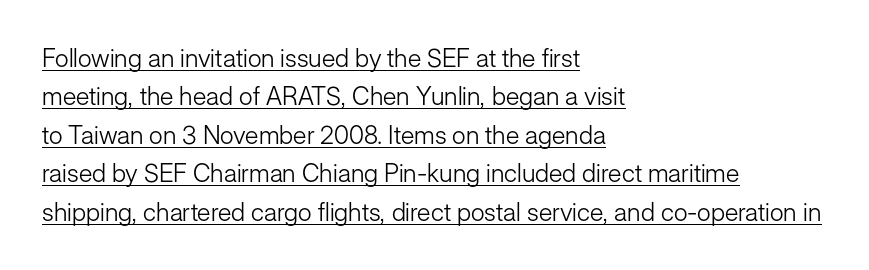
{"italic": "no", "bold": "no", "underline": "yes", "align": "left", "line_spacing": "normal", "line_spacing_ratio": 1.54, "letter_spacing": "normal", "letter_spacing_em": 0.0, "glyph_px": 25}
